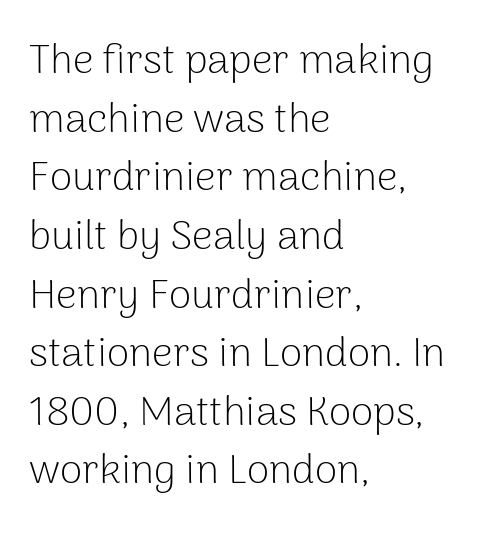
{"serif": "no", "italic": "no", "bold": "no", "weight": "light", "width": "normal", "stroke_contrast": "low", "x_height": "medium", "monospaced": "no", "underline": "no", "align": "left", "line_spacing": "normal", "line_spacing_ratio": 1.43, "letter_spacing": "normal", "letter_spacing_em": 0.0, "glyph_px": 41}
